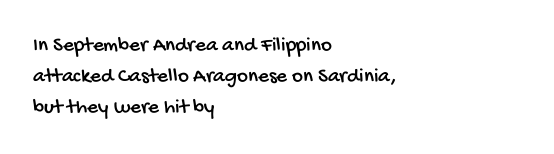
The image shows 21 px text type; set left-aligned, normal line spacing (1.47x), normal letter spacing, not underlined.
